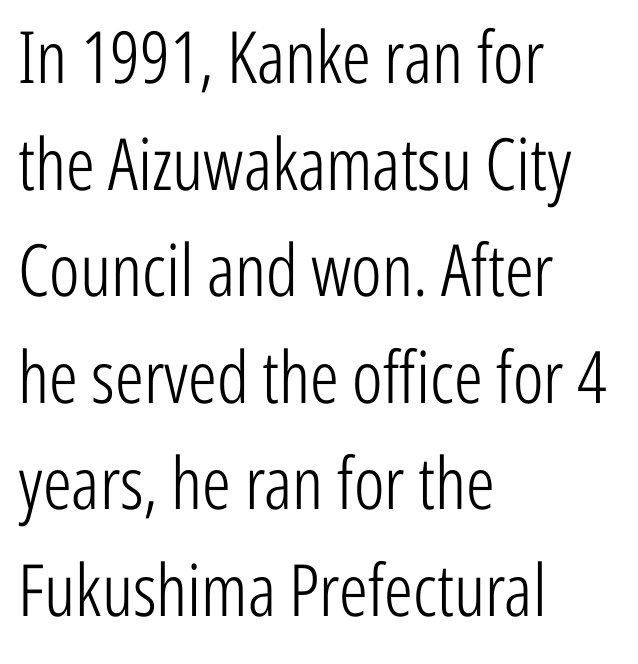
These lines are rendered in a variable-pitch font. Line spacing here is normal. The font family rendered here belongs to the sans-serif group. Descender tails drop into unmarked territory. Each word holds together tightly as a unit, with standard inter-letter gaps.
